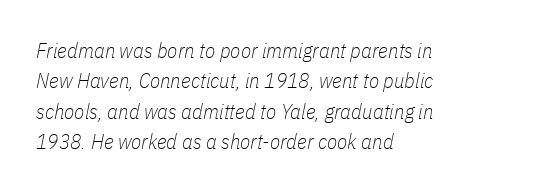
Q: Is the text bold? A: No.
Q: Is the text italic (slanted)? A: Yes, it leans right by about 11 degrees.
Q: Is the text underlined? A: No.
Q: How is the paragraph aligned? A: Left-aligned.
Q: Is the spacing between letters normal or unusually wide? A: Normal.
Q: Is the spacing between lines tight, normal or loose? A: Normal.
